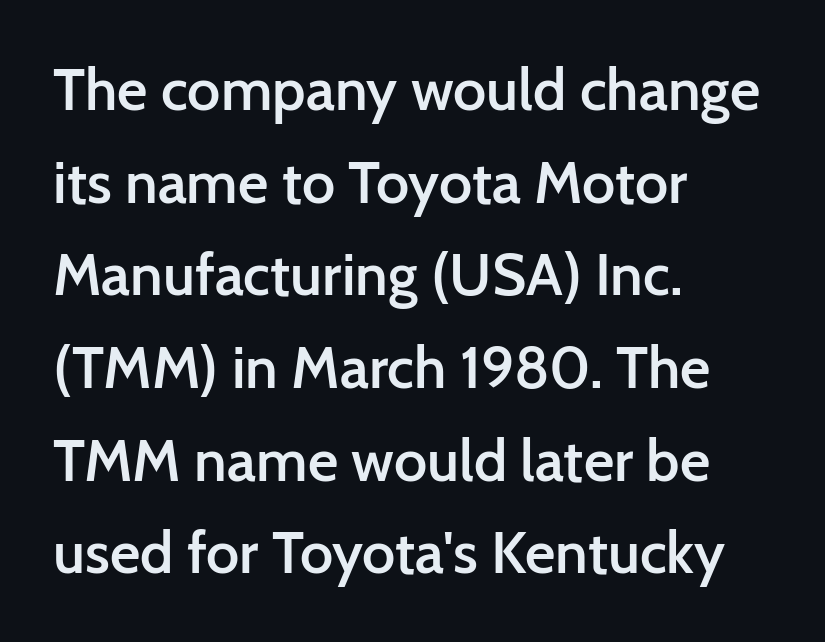
Line beginnings align vertically; line endings do not. Compared with typical body copy, the letter spacing here is the same. The glyphs are unaccompanied by any horizontal stroke below them. Does the type have serifs? No, each stem ends abruptly. Caption: semibold face, moderately heavy strokes.
